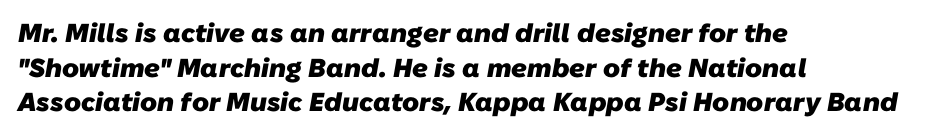
A dark, heavy texture on the line: the type is bold. The paragraph has a hard left edge and a soft right edge. Underline: absent. In terms of leading, this rendering sits right in the middle. In terms of letterspacing, this is plain default setting.
